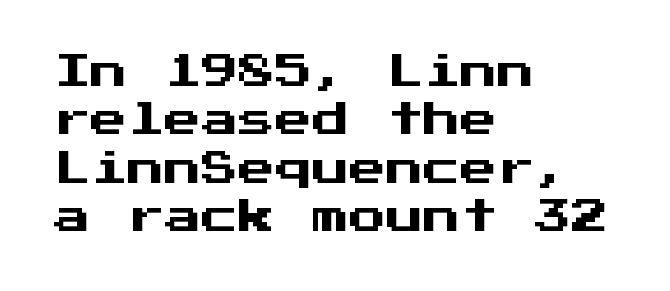
{"serif": "no", "italic": "no", "width": "normal", "stroke_contrast": "medium", "x_height": "medium", "monospaced": "yes", "underline": "no", "align": "left", "line_spacing": "normal", "line_spacing_ratio": 1.31, "letter_spacing": "normal", "letter_spacing_em": 0.0, "glyph_px": 37}
